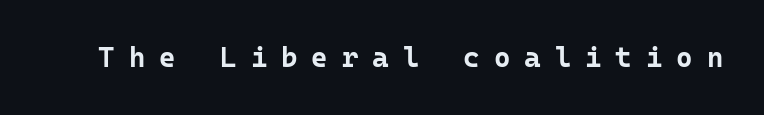
{"serif": "no", "italic": "no", "bold": "yes", "weight": "bold", "width": "normal", "stroke_contrast": "low", "x_height": "medium", "monospaced": "yes", "underline": "no", "letter_spacing": "wide", "letter_spacing_em": 0.5, "glyph_px": 28}
